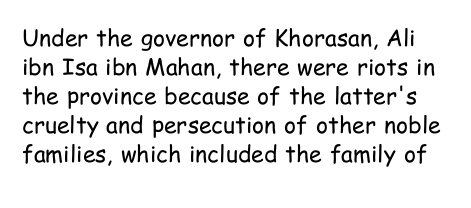
On a weight scale, this lands at 450 or below. This rendering features lettering with no underline. How would I describe the line gaps? Plain and ordinary. Characters follow at the spacing the type designer built in.
